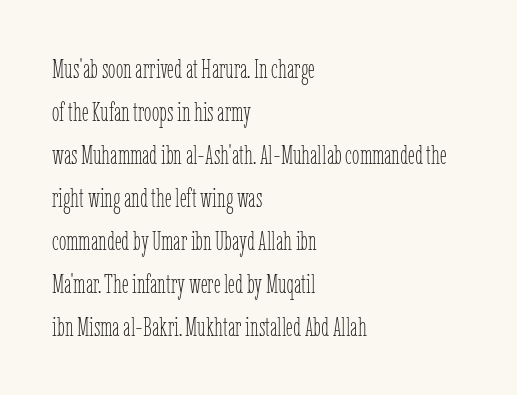
Line beginnings align vertically; line endings do not. Quick note: not italic, upright. No chunkiness to these letters — they're not bold. Default kerning and tracking; the words read as compact shapes.
